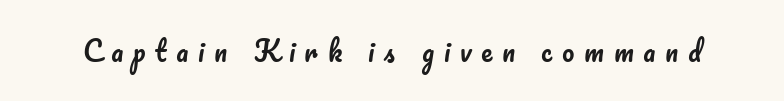
{"underline": "no", "letter_spacing": "wide", "letter_spacing_em": 0.36, "glyph_px": 27}
